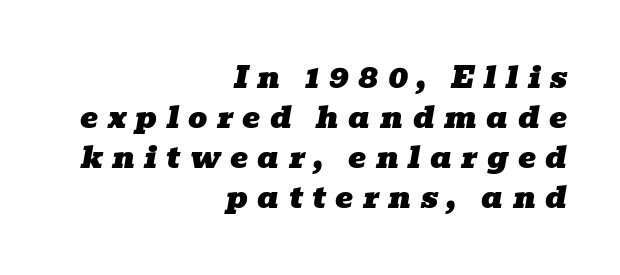
{"serif": "yes", "italic": "yes", "lean": "right", "slant_degrees": 10, "width": "wide", "stroke_contrast": "low", "x_height": "medium", "monospaced": "no", "underline": "no", "align": "right", "line_spacing": "normal", "line_spacing_ratio": 1.33, "letter_spacing": "wide", "letter_spacing_em": 0.31, "glyph_px": 30}
